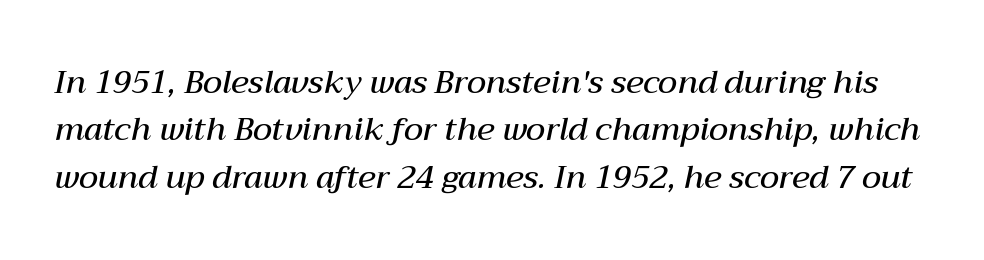
The image shows 32 px semibold type, italic (leaning right); set normal line spacing (1.48x), normal letter spacing, not underlined; medium stroke contrast and a medium x-height.
